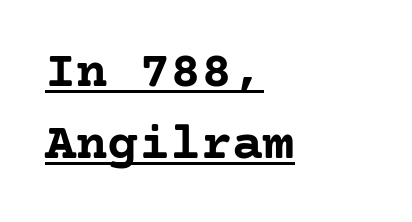
The image shows 52 px semibold serif type, upright; set left-aligned, normal line spacing (1.39x), normal letter spacing, underlined; low stroke contrast and a medium x-height.
